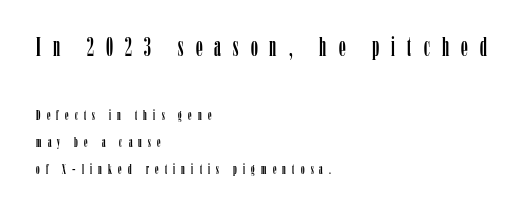
This layout puts the oversized block above and the modest block below. Nope, not italic — everything's standing straight. Leading is clearly above the norm, producing a sparse column. If you drew a ruler down the left edge, every line would touch it. The space directly below the letters is spotless.
